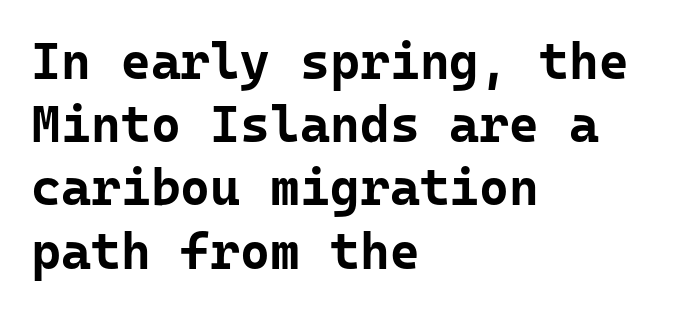
The image shows 51 px bold sans-serif type, upright; set left-aligned, line spacing 1.24x, normal letter spacing, not underlined; low stroke contrast and a medium x-height.
